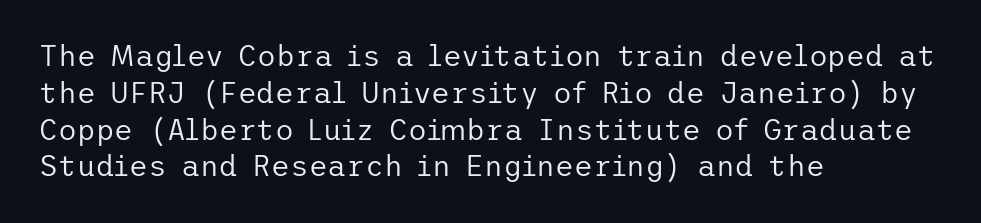
This rendering employs a face without finishing strokes, i.e., a sans-serif. The lines in this sample share a left origin and differ only in where they stop. Underlining? Definitely not there. Look at the tracking — it's just the regular setting, nothing added.
